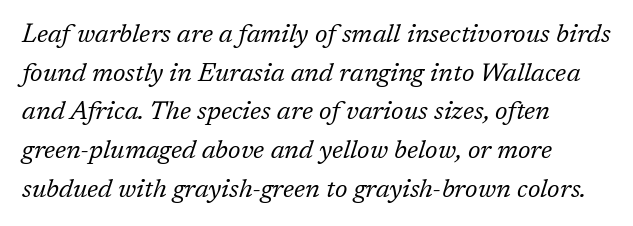
The image shows 26 px text type, italic (leaning right); set left-aligned, normal line spacing (1.49x), normal letter spacing, not underlined.
